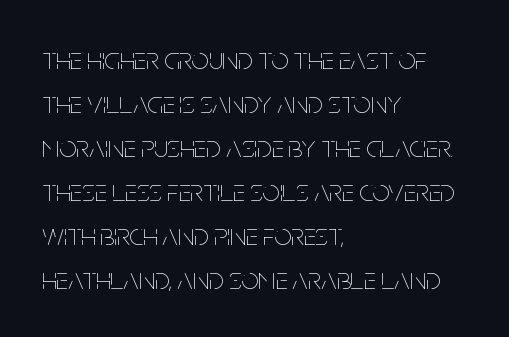
In terms of posture, this sample is upright. The lines in this sample share a left origin and differ only in where they stop. No chunkiness to these letters — they're not bold. Nothing unusual about the tracking: characters are spaced as the font intends. Looks like regular typesetting: each glyph gets only the width it needs. Rule under the text: the space is simply empty.
